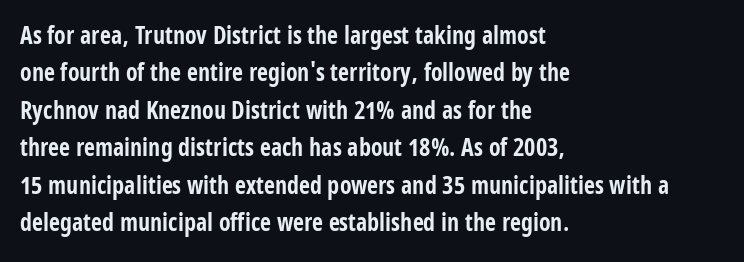
Q: Is the text bold? A: Yes.
Q: Is the text italic (slanted)? A: No, it is upright.
Q: Is the text underlined? A: No.
Q: How is the paragraph aligned? A: Left-aligned.
Q: Is the spacing between letters normal or unusually wide? A: Normal.
Q: Is the spacing between lines tight, normal or loose? A: Normal.
